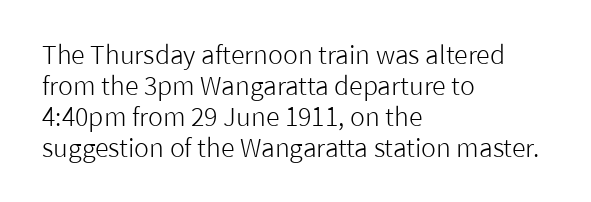
{"italic": "no", "bold": "no", "underline": "no", "align": "left", "line_spacing_ratio": 1.24, "letter_spacing": "normal", "letter_spacing_em": 0.0, "glyph_px": 25}
